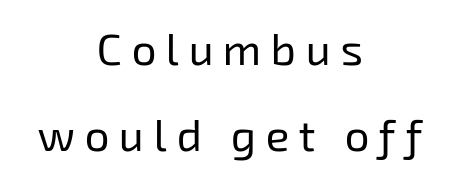
Q: Is the text bold? A: No.
Q: Is the typeface a serif or a sans-serif typeface? A: Sans-serif.
Q: Is the text underlined? A: No.
Q: How is the paragraph aligned? A: Centered.
Q: Is the spacing between letters normal or unusually wide? A: Unusually wide.
Q: Is the spacing between lines tight, normal or loose? A: Loose.
Q: Width (condensed, normal, or wide)? A: Normal.
Q: Stroke contrast? A: Low.
Q: x-height? A: Medium.
Q: Monospaced? A: No.
